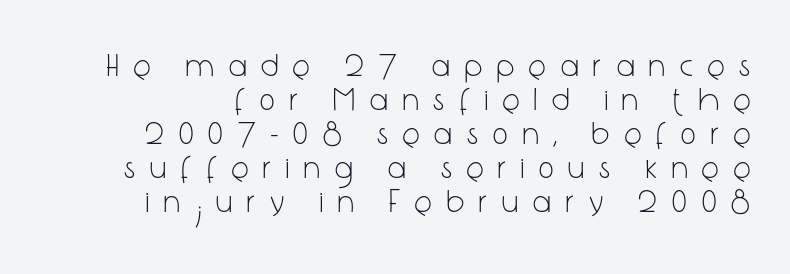
Q: Is the text bold? A: No.
Q: Is the text italic (slanted)? A: No, it is upright.
Q: Is the typeface a serif or a sans-serif typeface? A: Sans-serif.
Q: Is the text underlined? A: No.
Q: Is the spacing between letters normal or unusually wide? A: Unusually wide.
Q: Is the spacing between lines tight, normal or loose? A: Tight.
Q: Width (condensed, normal, or wide)? A: Condensed.
Q: Stroke contrast? A: Low.
Q: x-height? A: Medium.
Q: Monospaced? A: No.
